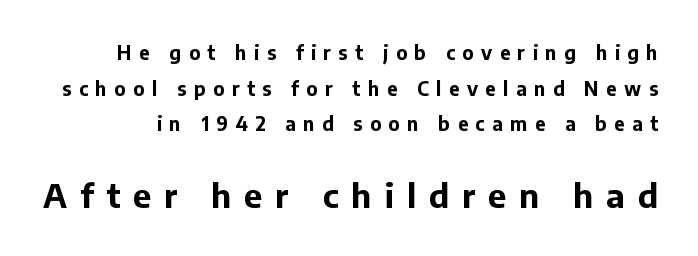
Serif or sans? Sans — the stroke terminals are bare. A typesetter would call this proportional, since set widths differ per character. A full-strength bold gives these letters their thick strokes. No italicization has been applied; the sample stays upright. Caption: expanded tracking, letters set apart. A student would notice the bottom passage is typeset larger than what precedes it.
